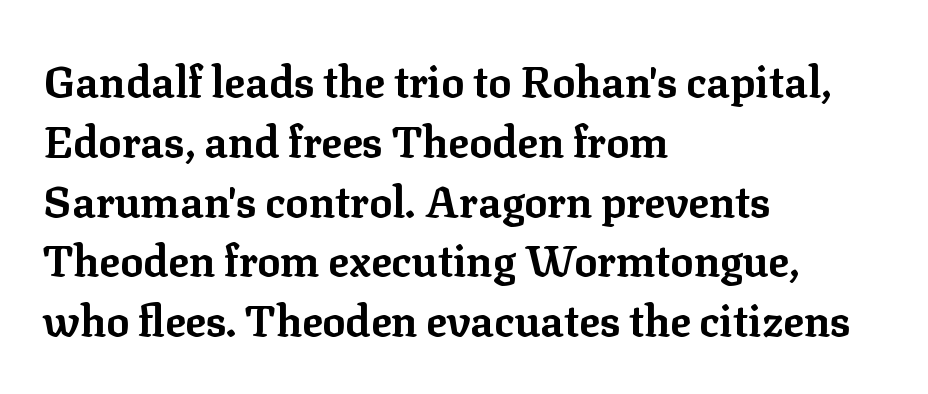
These lines were composed using upright roman letters. Beneath every word, the page is bare. Regular leading. Where is the straight margin? On the left.
